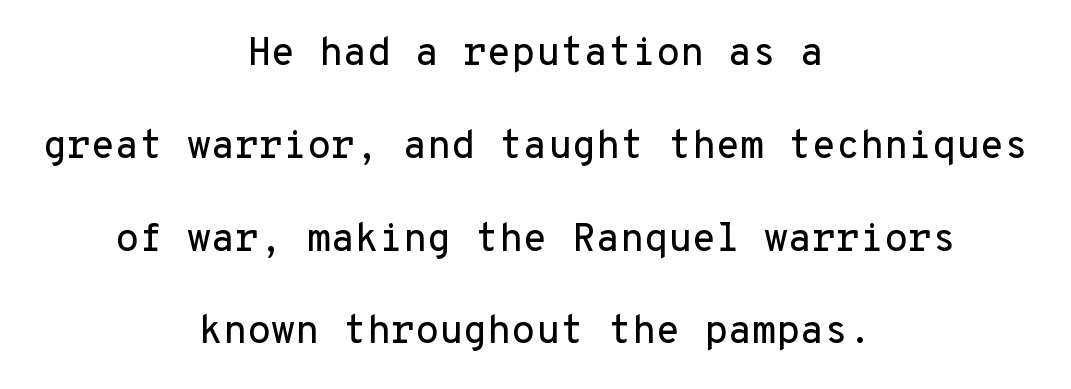
Q: Is the text italic (slanted)? A: No, it is upright.
Q: Is the typeface a serif or a sans-serif typeface? A: Sans-serif.
Q: Is the text underlined? A: No.
Q: How is the paragraph aligned? A: Centered.
Q: Is the spacing between letters normal or unusually wide? A: Normal.
Q: Is the spacing between lines tight, normal or loose? A: Loose.
Q: Width (condensed, normal, or wide)? A: Normal.
Q: Stroke contrast? A: Low.
Q: x-height? A: Medium.
Q: Monospaced? A: Yes.
